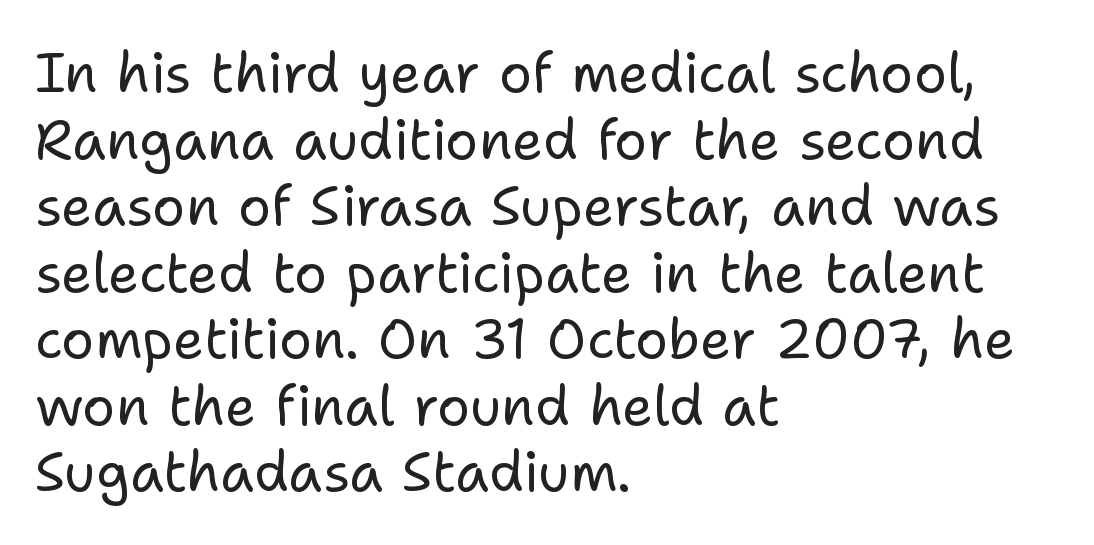
Unlike a traditional serif, this face leaves its strokes unadorned. Standard letterfit; no display-style spreading of the glyphs. These lines stack with their left ends in a neat column. Do the characters align in a grid? No, the font is proportional.
